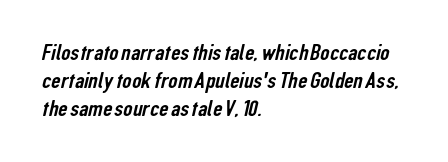
The letters sit at their default tracking, neither squeezed nor spread. Descenders hang freely into open space. These lines are set flush left with a ragged right edge.
